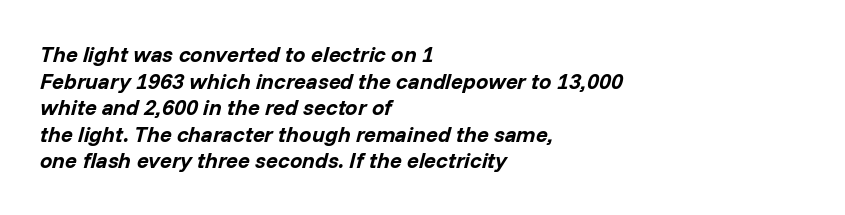
The words here are not underlined. Its strokes are broad and dark, the hallmark of bold type. Does extra space separate the letters? No, they use regular spacing. Does the lettering tilt? It does — this is italic. Short and long lines alike share a common starting point at left.
